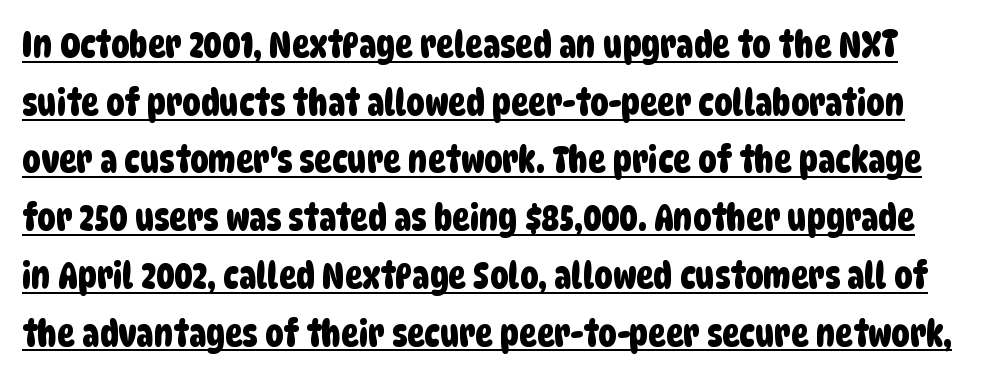
The image shows 37 px condensed sans-serif type; set normal line spacing (1.56x), normal letter spacing, underlined; low stroke contrast and a large x-height.
